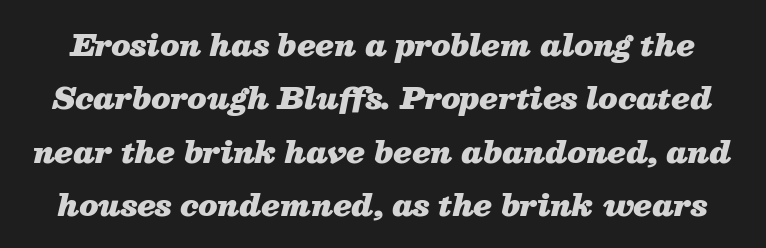
Note the varied advance widths — an 'i' is clearly narrower than an 'm'. Does extra space separate the letters? No, they use regular spacing. Yep, that's italic — everything's leaning. Each row of text sits above clean, open space. The strokes are fattened all the way to bold.
